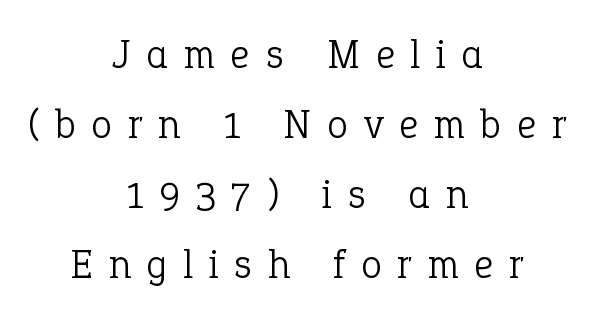
The image shows 41 px light serif type, upright; set centered, line spacing 1.71x, unusually wide letter spacing (+0.4 em), not underlined; low stroke contrast and a medium x-height.
